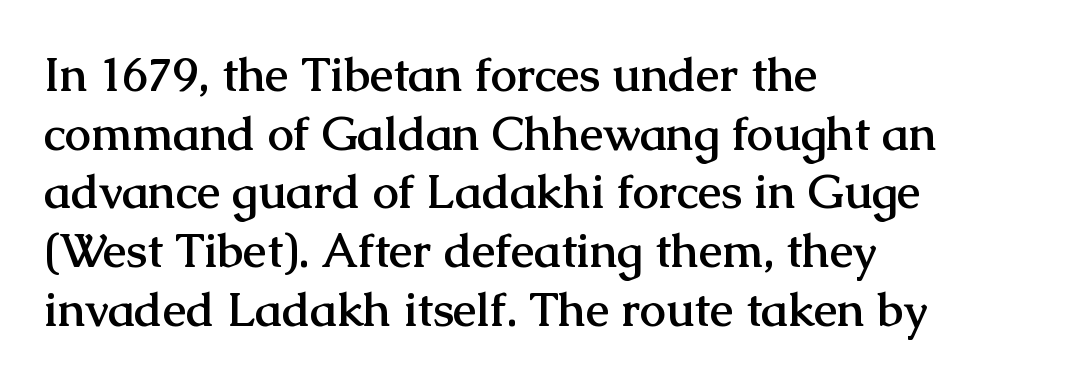
Q: Is the text bold? A: Yes.
Q: Is the text italic (slanted)? A: No, it is upright.
Q: Is the typeface a serif or a sans-serif typeface? A: Serif.
Q: Is the text underlined? A: No.
Q: How is the paragraph aligned? A: Left-aligned.
Q: Is the spacing between letters normal or unusually wide? A: Normal.
Q: Is the spacing between lines tight, normal or loose? A: Normal.
Q: Width (condensed, normal, or wide)? A: Normal.
Q: Stroke contrast? A: Medium.
Q: x-height? A: Medium.
Q: Monospaced? A: No.
